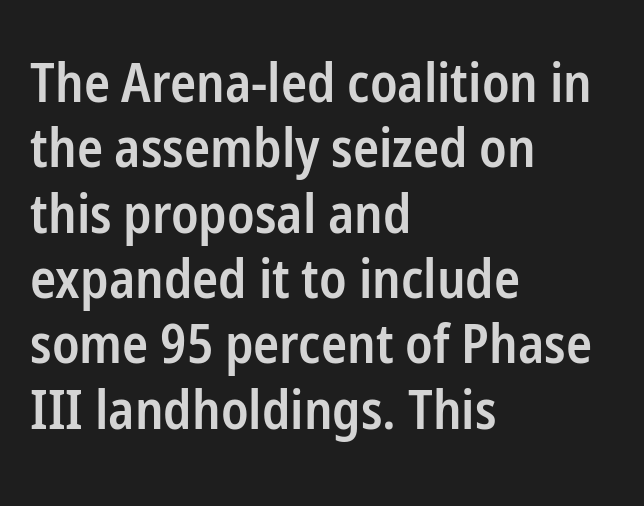
Q: Is the text bold? A: Semi-bold.
Q: Is the text italic (slanted)? A: No, it is upright.
Q: Is the typeface a serif or a sans-serif typeface? A: Sans-serif.
Q: Is the text underlined? A: No.
Q: How is the paragraph aligned? A: Left-aligned.
Q: Is the spacing between letters normal or unusually wide? A: Normal.
Q: Width (condensed, normal, or wide)? A: Condensed.
Q: Stroke contrast? A: Low.
Q: x-height? A: Medium.
Q: Monospaced? A: No.
